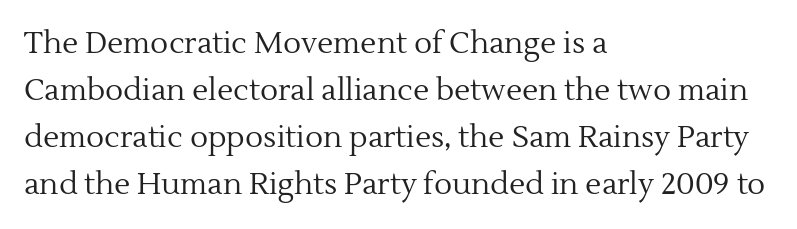
The image shows 30 px regular-weight serif type, upright; set left-aligned, normal line spacing (1.57x), normal letter spacing, not underlined; a medium x-height.
